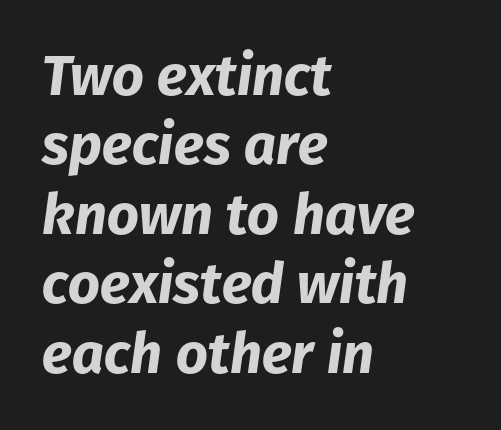
The image shows 56 px bold type, italic (leaning right); set left-aligned, line spacing 1.24x, normal letter spacing, not underlined; low stroke contrast and a medium x-height.
